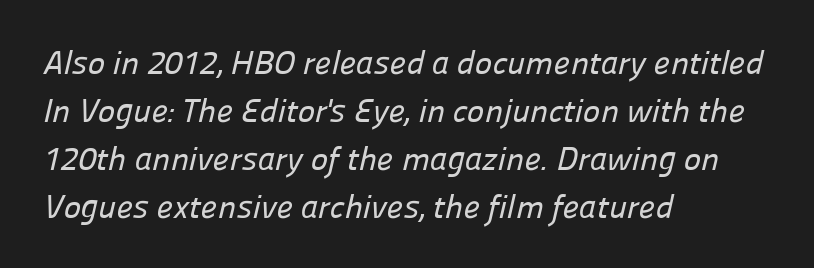
Regarding leading, the lines here are spaced in the standard way. This sample is left-justified, so line endings fall wherever the words run out. Honestly, there is no underline to notice here at all. The face used here is rendered with its standard letterfit.
